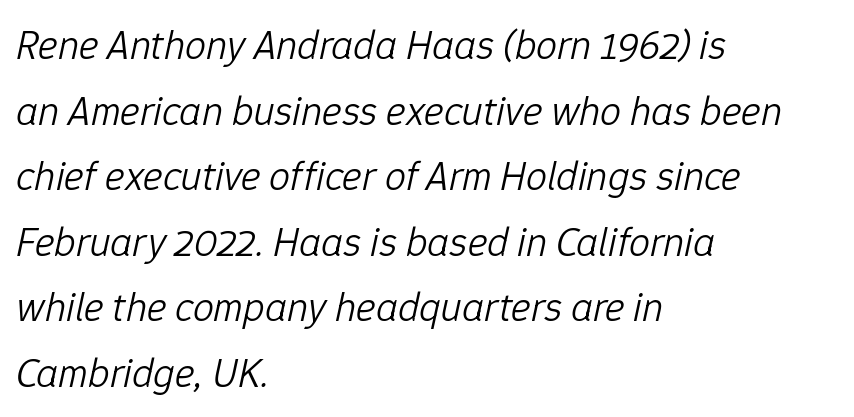
The letters look calm and open, with moderate or lighter stems. Each new line begins a customary step beneath the previous one. A typesetter would call this zero additional tracking. In CSS terms this would be text-align: left. When letters slant like this, we call the style italic.
